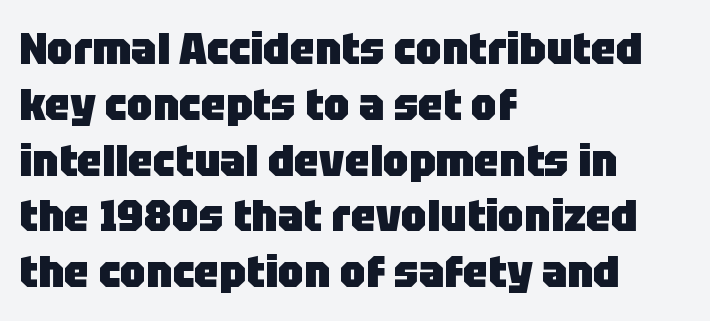
The image shows 45 px heavy sans-serif type, upright; set left-aligned, line spacing 1.24x, normal letter spacing, not underlined; low stroke contrast and a large x-height.
